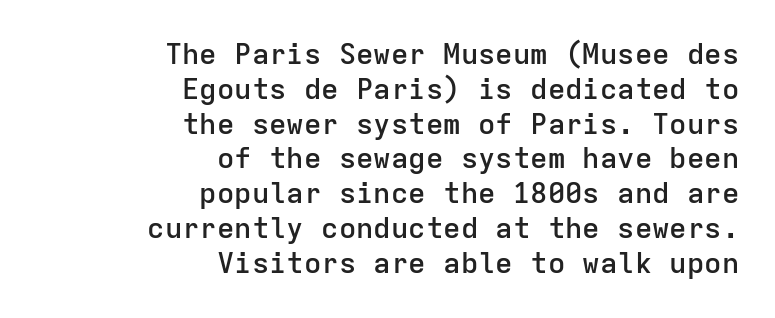
The image shows 29 px semibold sans-serif type, upright, monospaced; set right-aligned, line spacing 1.2x, normal letter spacing, not underlined; low stroke contrast and a medium x-height.
